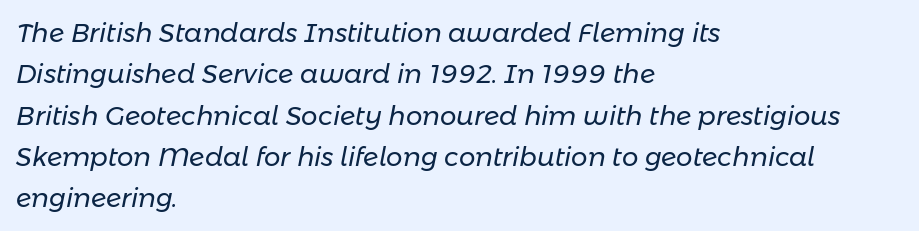
{"italic": "yes", "lean": "right", "slant_degrees": 11, "bold": "no", "underline": "no", "align": "left", "line_spacing": "normal", "line_spacing_ratio": 1.59, "letter_spacing": "normal", "letter_spacing_em": 0.0, "glyph_px": 26}
